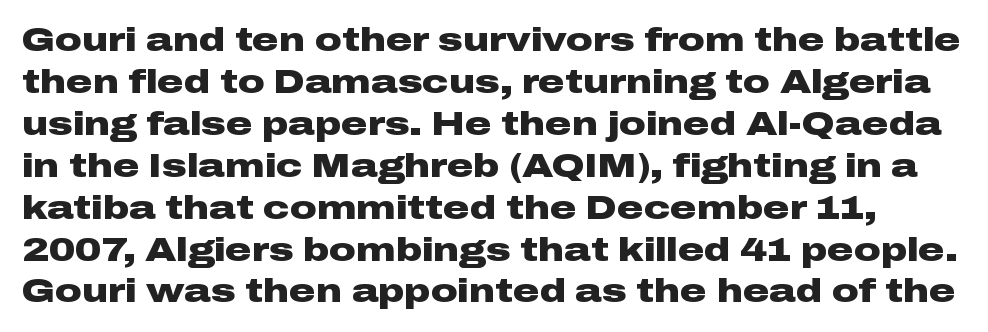
The image shows 33 px heavy, wide sans-serif type, upright; set normal line spacing (1.27x), normal letter spacing, not underlined; low stroke contrast and a medium x-height.
